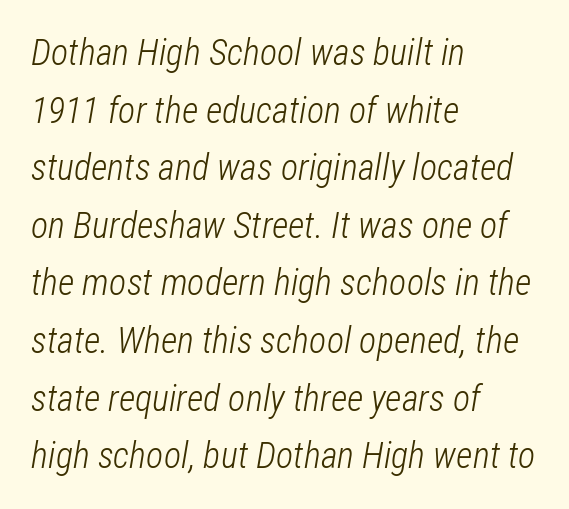
The image shows 36 px light, condensed type, italic (leaning right); set left-aligned, normal line spacing (1.6x), normal letter spacing, not underlined; low stroke contrast and a medium x-height.
